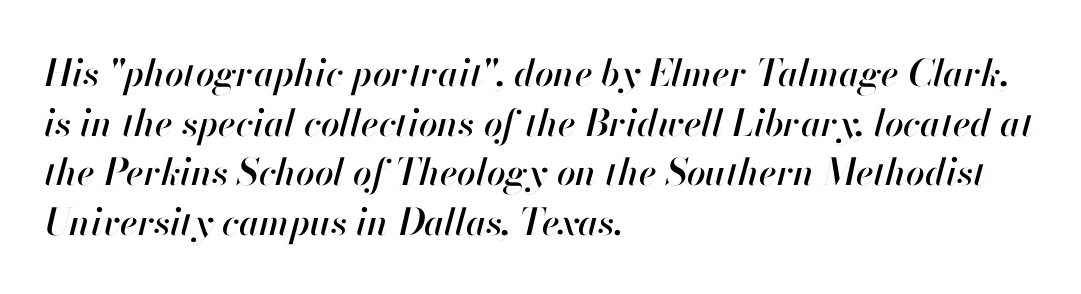
Reading down the column, the eye jumps a familiar distance to each next line. Does extra space separate the letters? No, they use regular spacing. Teacher's note: observe the even left margin — that is flush-left alignment. Unmarked baselines from the first word to the last. The letters advance in unequal steps, a hallmark of proportional type. The whole block is typeset with a tilt.
